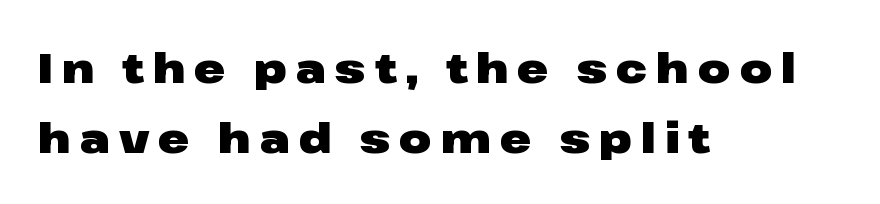
The image shows 42 px heavy, wide sans-serif type, upright; set left-aligned, normal line spacing (1.66x), unusually wide letter spacing (+0.21 em), not underlined; low stroke contrast and a medium x-height.
